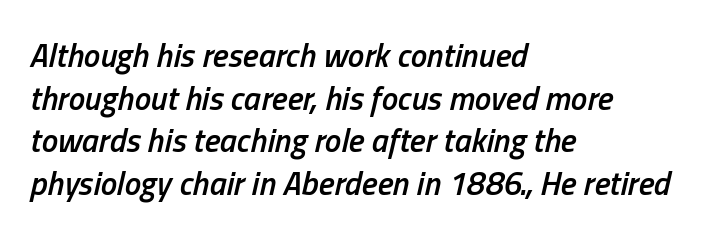
Type without underlining. Does the copy run flush right? No — it runs flush left. These lines keep a tight, regular rhythm from letter to letter. Designer's note — italics engaged. This block has exactly the height ordinary leading produces. Character widths vary here, with narrow letters taking less room than wide ones.
